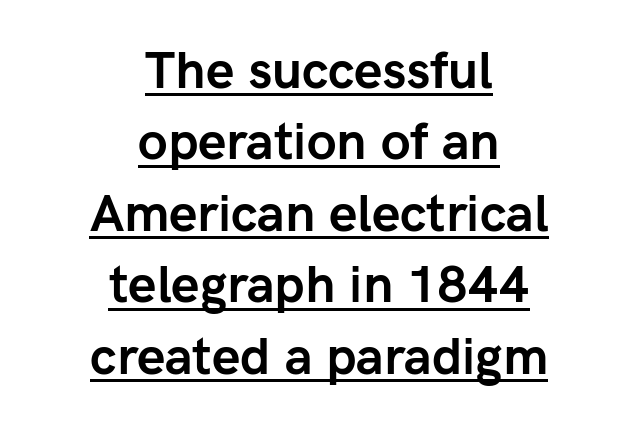
Posture: upright roman. The passage shown has conventional tracking throughout. I'd describe the lettering as bold — thick and assertive. Casual observation: everything's sitting right in the middle. A normal amount of white space separates one row of letters from the next.
